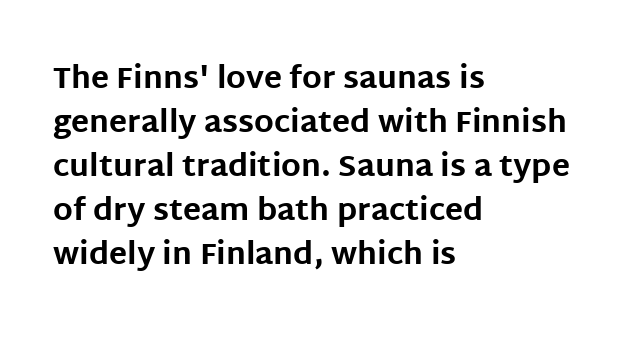
{"serif": "no", "italic": "no", "bold": "yes", "weight": "bold", "width": "normal", "stroke_contrast": "low", "x_height": "large", "monospaced": "no", "underline": "no", "align": "left", "line_spacing": "normal", "line_spacing_ratio": 1.47, "letter_spacing": "normal", "letter_spacing_em": 0.0, "glyph_px": 30}
